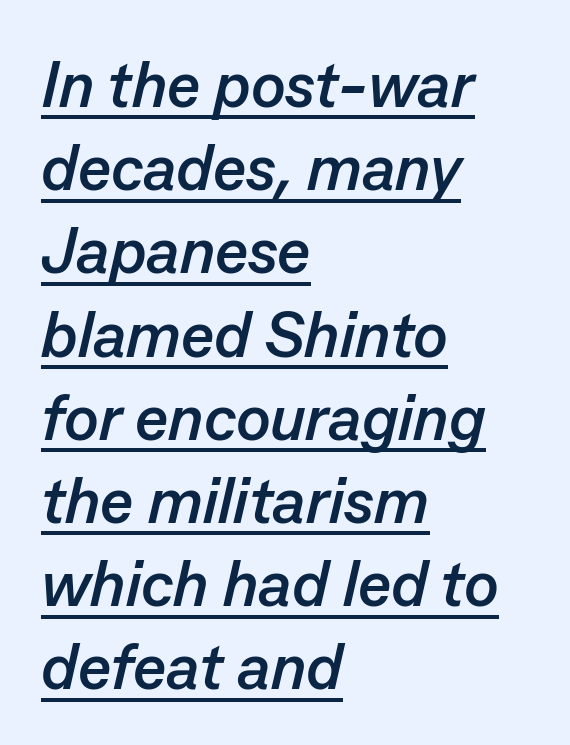
{"italic": "yes", "lean": "right", "slant_degrees": 13, "bold": "yes", "weight": "semibold", "width": "normal", "stroke_contrast": "low", "x_height": "medium", "monospaced": "no", "underline": "yes", "align": "left", "line_spacing": "normal", "line_spacing_ratio": 1.3, "letter_spacing": "normal", "letter_spacing_em": 0.0, "glyph_px": 64}
